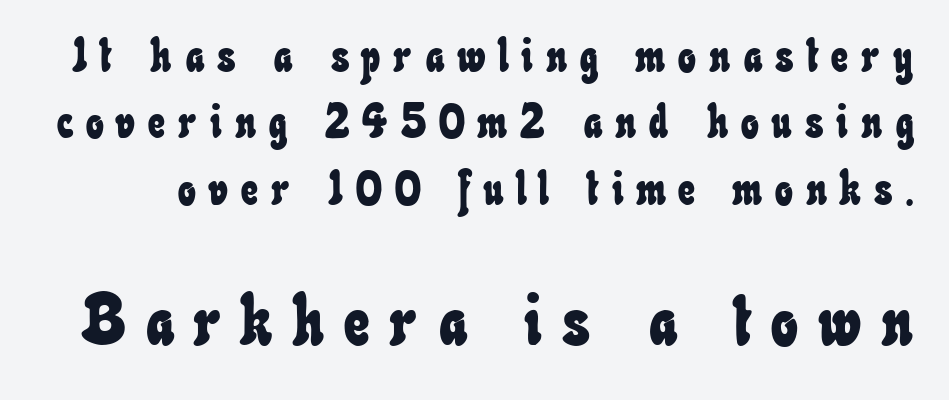
Q: Is the text underlined? A: No.
Q: Is the spacing between letters normal or unusually wide? A: Unusually wide.
Q: Is the spacing between lines tight, normal or loose? A: Normal.
Q: Which block of text is set in a larger size, the first (top) or the second (bottom)? A: The second (bottom) one.
Q: Width (condensed, normal, or wide)? A: Condensed.
Q: Stroke contrast? A: Low.
Q: x-height? A: Small.
Q: Monospaced? A: No.
